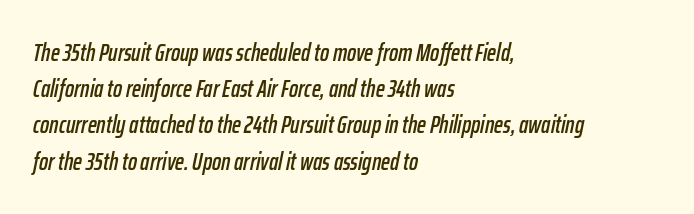
Q: Is the text italic (slanted)? A: Yes, it leans right by about 12 degrees.
Q: Is the text underlined? A: No.
Q: How is the paragraph aligned? A: Left-aligned.
Q: Is the spacing between letters normal or unusually wide? A: Normal.
Q: Is the spacing between lines tight, normal or loose? A: Normal.
